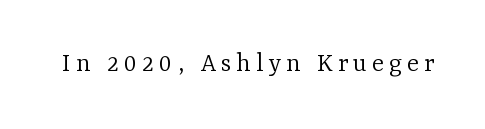
The image shows 28 px light serif type, upright; set not underlined; low stroke contrast and a medium x-height.
